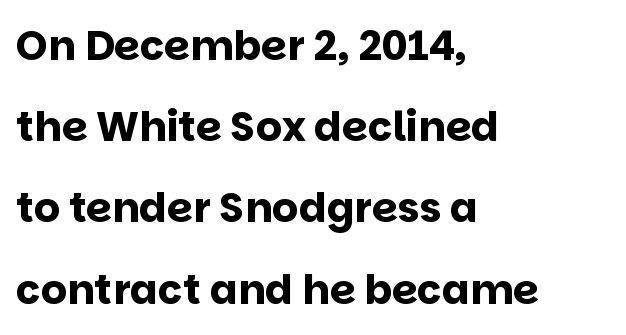
{"serif": "no", "italic": "no", "bold": "yes", "weight": "bold", "width": "normal", "stroke_contrast": "low", "x_height": "large", "monospaced": "no", "underline": "no", "align": "left", "line_spacing": "loose", "line_spacing_ratio": 1.98, "letter_spacing": "normal", "letter_spacing_em": 0.0, "glyph_px": 41}
